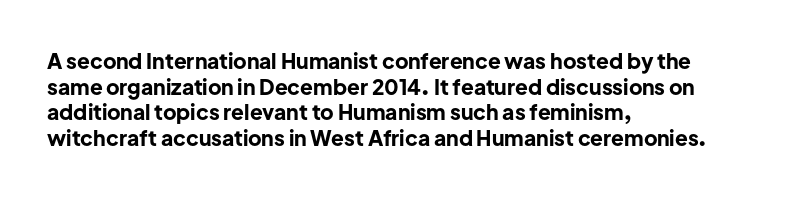
{"italic": "no", "bold": "yes", "underline": "no", "align": "left", "line_spacing_ratio": 1.22, "letter_spacing": "normal", "letter_spacing_em": 0.0, "glyph_px": 21}
